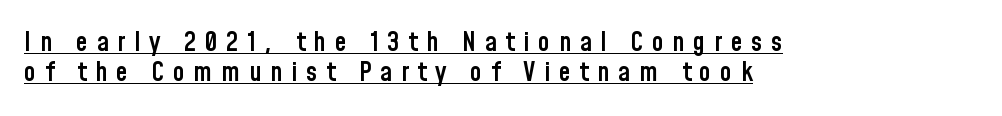
{"italic": "no", "bold": "semi", "underline": "yes", "align": "left", "line_spacing": "tight", "line_spacing_ratio": 1.11, "letter_spacing": "wide", "letter_spacing_em": 0.32, "glyph_px": 27}
